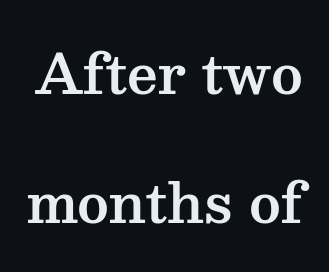
The image shows 54 px wide serif type, upright; set loose line spacing (2.38x), normal letter spacing, not underlined; medium stroke contrast and a medium x-height.
